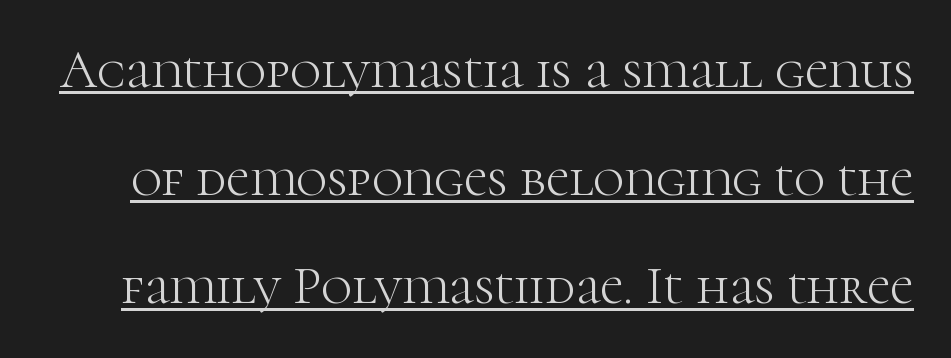
{"serif": "yes", "italic": "no", "bold": "no", "weight": "light", "width": "normal", "stroke_contrast": "high", "x_height": "medium", "monospaced": "no", "underline": "yes", "line_spacing": "loose", "line_spacing_ratio": 2.04, "letter_spacing": "normal", "letter_spacing_em": 0.0, "glyph_px": 53}
